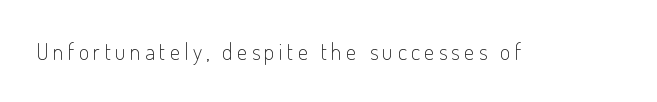
Q: Is the text bold? A: No.
Q: Is the text italic (slanted)? A: No, it is upright.
Q: Is the text underlined? A: No.
